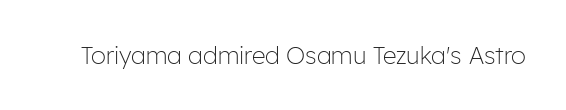
Only glyphs here, with clear space below each row. Notice how the stems are strictly vertical — no italics here. Between one letter and the next there's only the usual sliver of space. Is this a heavy cut? Hardly; it is regular or lighter.
